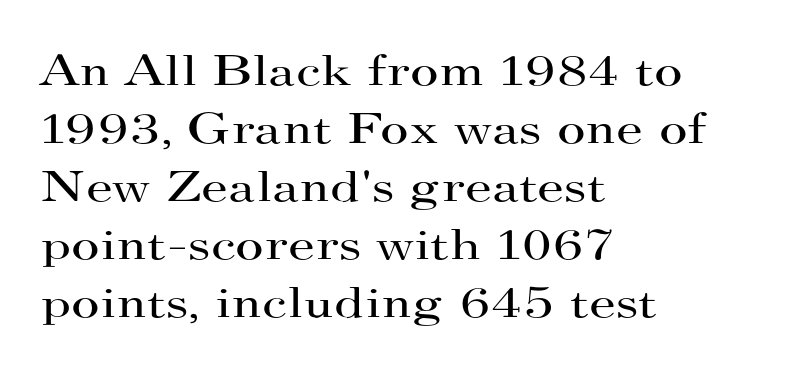
{"serif": "yes", "italic": "no", "bold": "no", "weight": "regular", "width": "wide", "stroke_contrast": "high", "x_height": "small", "monospaced": "no", "underline": "no", "align": "left", "line_spacing": "normal", "line_spacing_ratio": 1.32, "letter_spacing": "normal", "letter_spacing_em": 0.0, "glyph_px": 44}
